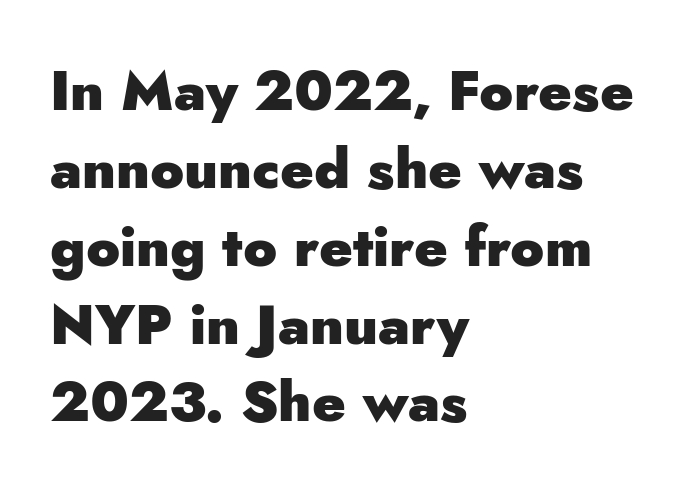
{"serif": "no", "italic": "no", "bold": "yes", "weight": "heavy", "width": "normal", "stroke_contrast": "low", "x_height": "small", "monospaced": "no", "underline": "no", "align": "left", "line_spacing": "normal", "line_spacing_ratio": 1.39, "letter_spacing": "normal", "letter_spacing_em": 0.0, "glyph_px": 56}
